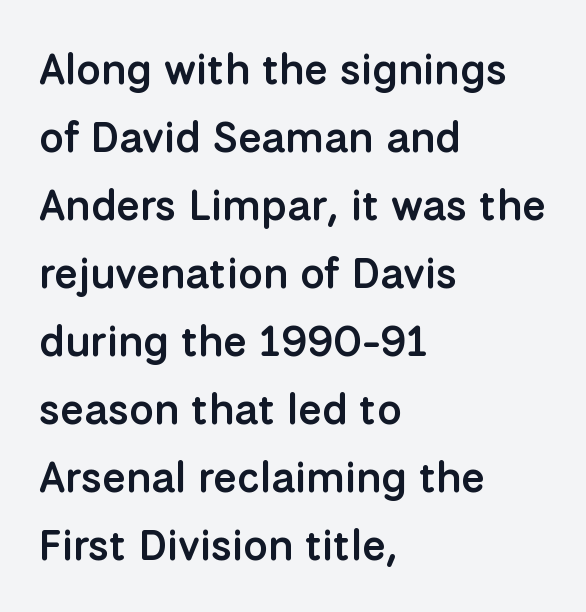
Q: Is the text bold? A: Semi-bold.
Q: Is the text italic (slanted)? A: No, it is upright.
Q: Is the typeface a serif or a sans-serif typeface? A: Sans-serif.
Q: Is the text underlined? A: No.
Q: How is the paragraph aligned? A: Left-aligned.
Q: Is the spacing between letters normal or unusually wide? A: Normal.
Q: Is the spacing between lines tight, normal or loose? A: Normal.
Q: Width (condensed, normal, or wide)? A: Normal.
Q: Stroke contrast? A: Low.
Q: x-height? A: Medium.
Q: Monospaced? A: No.
